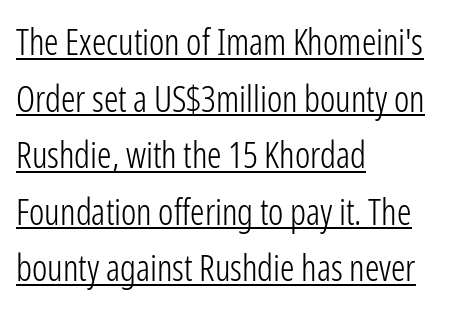
The image shows 36 px light, condensed sans-serif type, upright; set left-aligned, normal line spacing (1.57x), normal letter spacing, underlined; low stroke contrast and a medium x-height.
